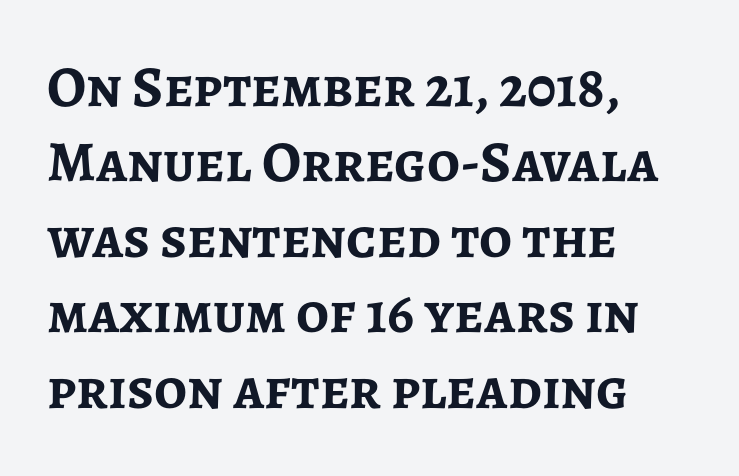
Proportional: the letters do not fall into vertical columns. Beneath every word, the page is bare. Does the type have serifs? No, each stem ends abruptly. Students, note that the glyphs here touch the page at normal intervals.
